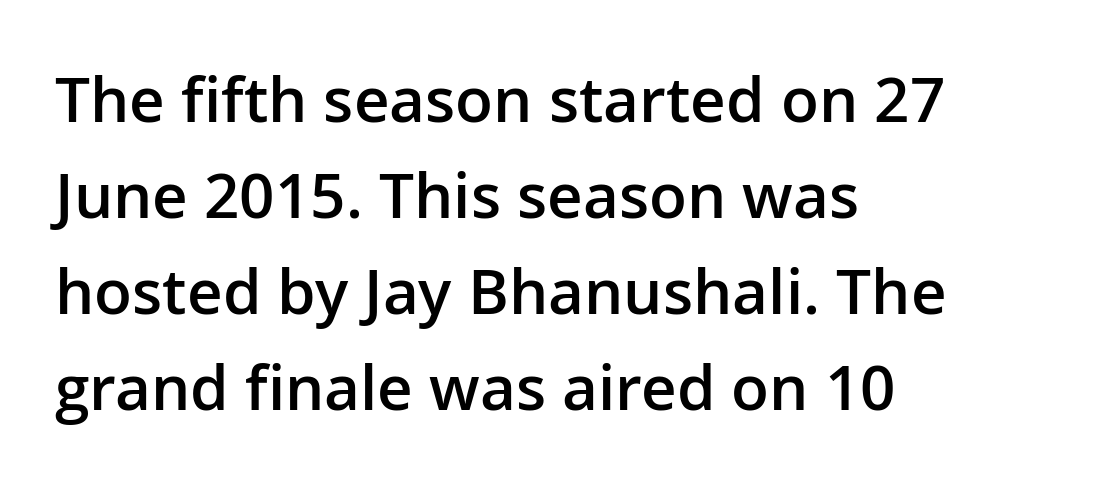
{"serif": "no", "italic": "no", "bold": "semi", "weight": "semibold", "width": "normal", "stroke_contrast": "low", "x_height": "medium", "monospaced": "no", "underline": "no", "align": "left", "line_spacing": "normal", "line_spacing_ratio": 1.55, "letter_spacing": "normal", "letter_spacing_em": 0.0, "glyph_px": 62}
